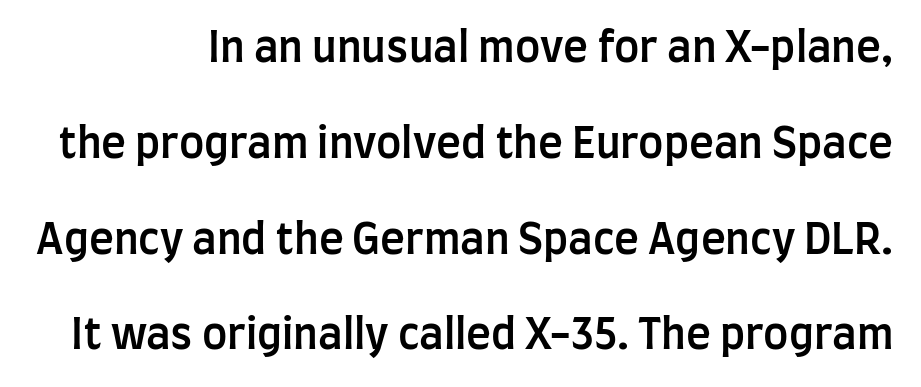
Q: Is the text bold? A: Semi-bold.
Q: Is the text italic (slanted)? A: No, it is upright.
Q: Is the typeface a serif or a sans-serif typeface? A: Sans-serif.
Q: Is the text underlined? A: No.
Q: Is the spacing between letters normal or unusually wide? A: Normal.
Q: Is the spacing between lines tight, normal or loose? A: Loose.
Q: Width (condensed, normal, or wide)? A: Condensed.
Q: Stroke contrast? A: Low.
Q: x-height? A: Large.
Q: Monospaced? A: No.
